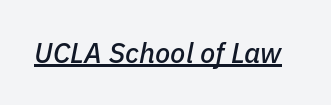
{"italic": "yes", "lean": "right", "slant_degrees": 11, "width": "normal", "stroke_contrast": "low", "x_height": "medium", "monospaced": "no", "underline": "yes", "letter_spacing": "normal", "letter_spacing_em": 0.0, "glyph_px": 28}
